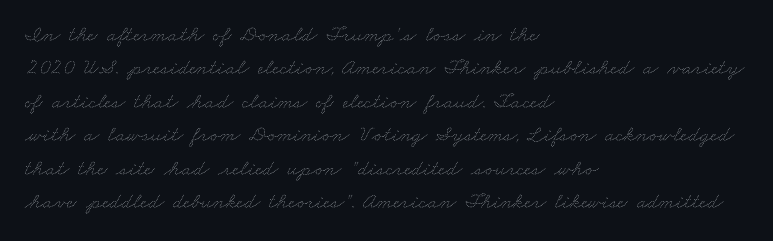
Q: Is the text bold? A: No.
Q: Is the text underlined? A: No.
Q: How is the paragraph aligned? A: Left-aligned.
Q: Is the spacing between letters normal or unusually wide? A: Normal.
Q: Is the spacing between lines tight, normal or loose? A: Normal.
